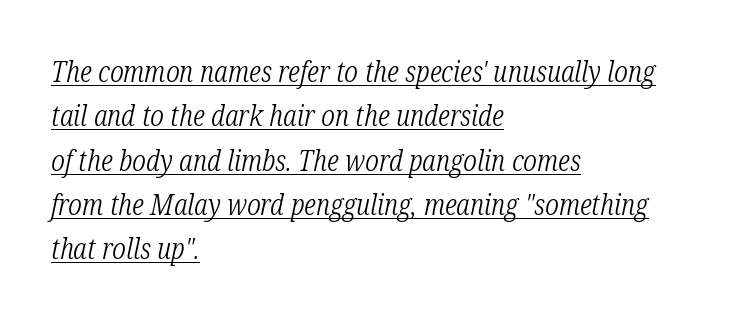
The image shows 29 px light, condensed serif type, italic (leaning right); set left-aligned, normal line spacing (1.53x), normal letter spacing, underlined; low stroke contrast and a medium x-height.
